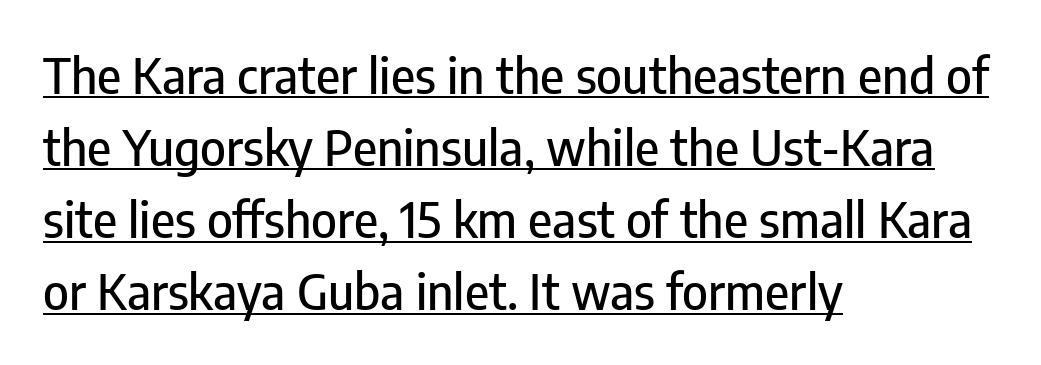
The passage shown stacks its lines at a standard gap. Vertical strokes here are truly vertical. Underlined type. The face used here is proportionally spaced, like ordinary book or web type. Look at the tracking — it's just the regular setting, nothing added.
